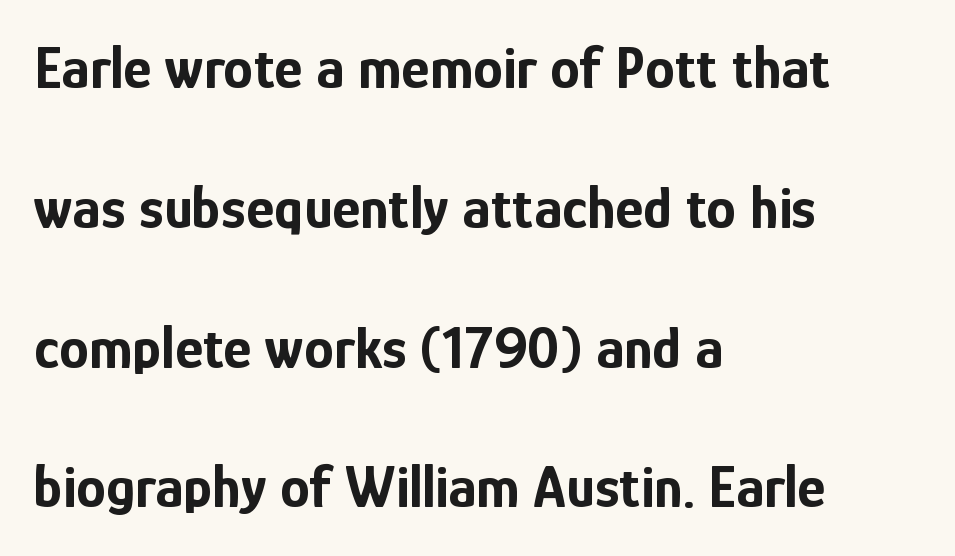
Q: Is the text bold? A: Yes.
Q: Is the text italic (slanted)? A: No, it is upright.
Q: Is the typeface a serif or a sans-serif typeface? A: Sans-serif.
Q: Is the text underlined? A: No.
Q: How is the paragraph aligned? A: Left-aligned.
Q: Is the spacing between letters normal or unusually wide? A: Normal.
Q: Is the spacing between lines tight, normal or loose? A: Loose.
Q: Width (condensed, normal, or wide)? A: Condensed.
Q: Stroke contrast? A: Low.
Q: x-height? A: Medium.
Q: Monospaced? A: No.
